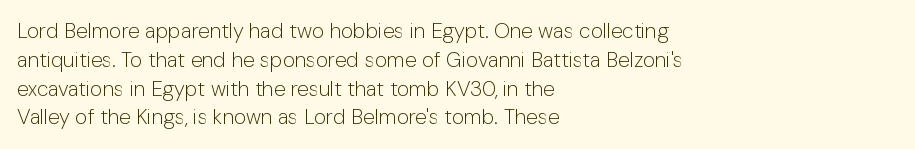
Each new line begins a customary step beneath the previous one. Stems here are at most as thick as an everyday book face. Words appear dense and cohesive because spacing is normal. Descenders hang freely into open space. The axis of the letterforms is exactly vertical.
